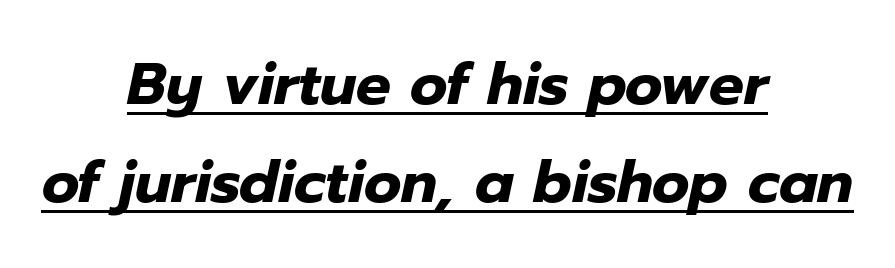
The image shows 58 px heavy type, italic (leaning right); set centered, normal line spacing (1.69x), normal letter spacing, underlined; low stroke contrast and a medium x-height.
